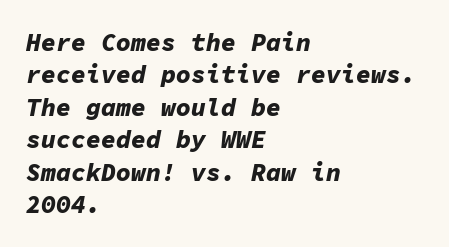
{"italic": "yes", "lean": "right", "slant_degrees": 11, "bold": "yes", "underline": "no", "align": "left", "line_spacing": "normal", "line_spacing_ratio": 1.3, "letter_spacing": "normal", "letter_spacing_em": 0.0, "glyph_px": 25}
